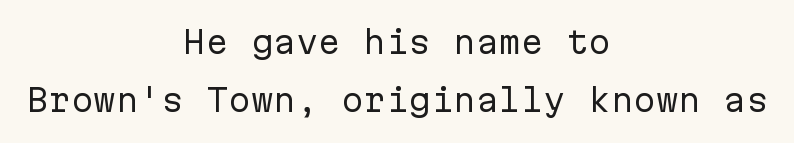
Does the type have serifs? No, each stem ends abruptly. Do the characters align in a grid? Yes, the font is monospaced. The compositor balanced each line on the midline. Nobody touched the tracking dial on this one.
